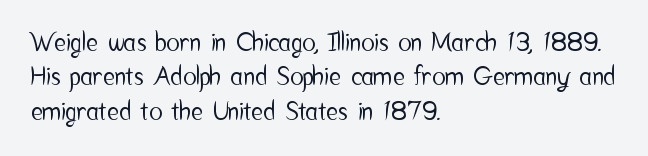
Q: Is the text italic (slanted)? A: No, it is upright.
Q: Is the text underlined? A: No.
Q: How is the paragraph aligned? A: Left-aligned.
Q: Is the spacing between letters normal or unusually wide? A: Normal.
Q: Is the spacing between lines tight, normal or loose? A: Normal.
